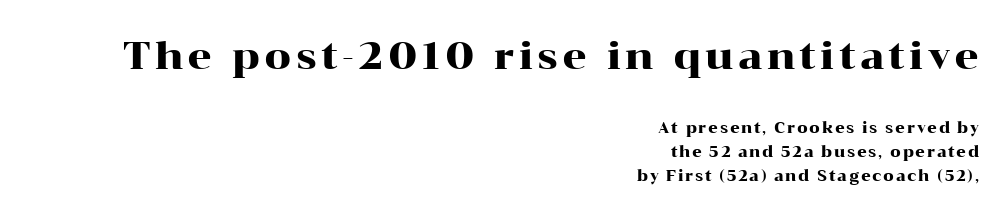
The image shows 38 px wide serif type, upright; set right-aligned, normal line spacing (1.59x), not underlined; the first (top) block is 2.53x larger; high stroke contrast and a medium x-height.
